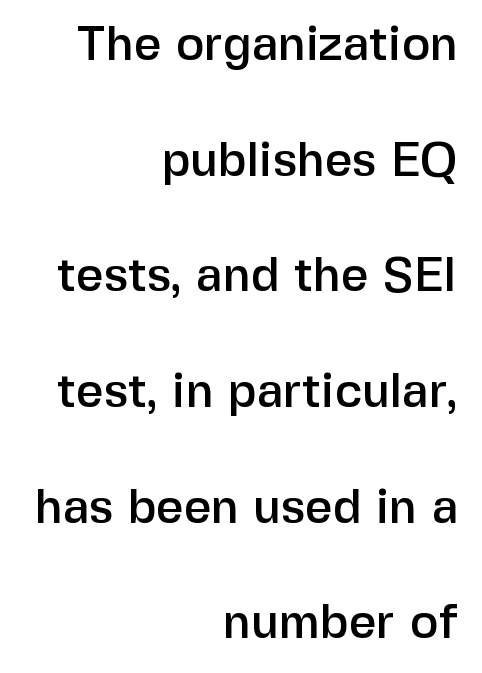
The image shows 48 px sans-serif type, upright; set right-aligned, loose line spacing (2.41x), normal letter spacing, not underlined; low stroke contrast and a medium x-height.
